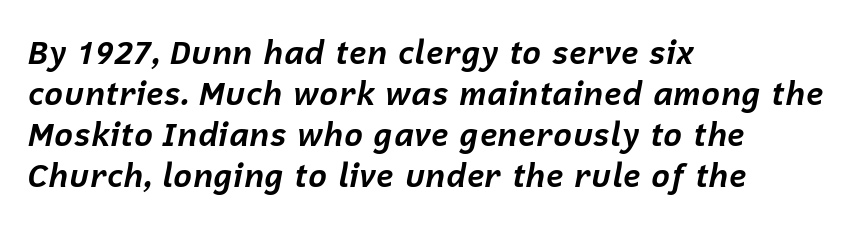
The image shows 32 px bold type, italic (leaning right); set left-aligned, normal line spacing (1.28x), normal letter spacing, not underlined; low stroke contrast and a medium x-height.
